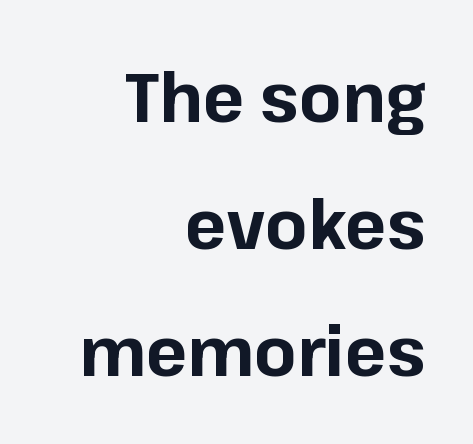
You can tell it's not italic because the verticals are truly vertical. The strokes are fattened all the way to bold. Think of a printed novel: that variable character pitch is what you see here. Underline: absent.
